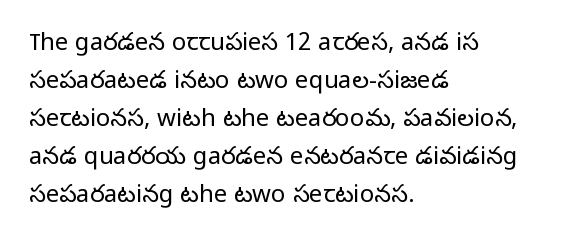
The image shows 24 px text type, upright; set left-aligned, normal line spacing (1.58x), normal letter spacing, not underlined.
